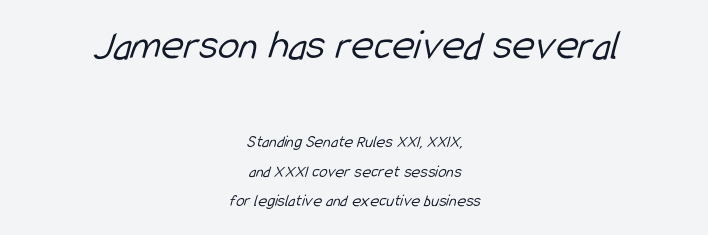
The image shows 43 px light, condensed sans-serif type; set centered, line spacing 1.74x, normal letter spacing, not underlined; the first (top) block is 2.53x larger; low stroke contrast and a medium x-height.
